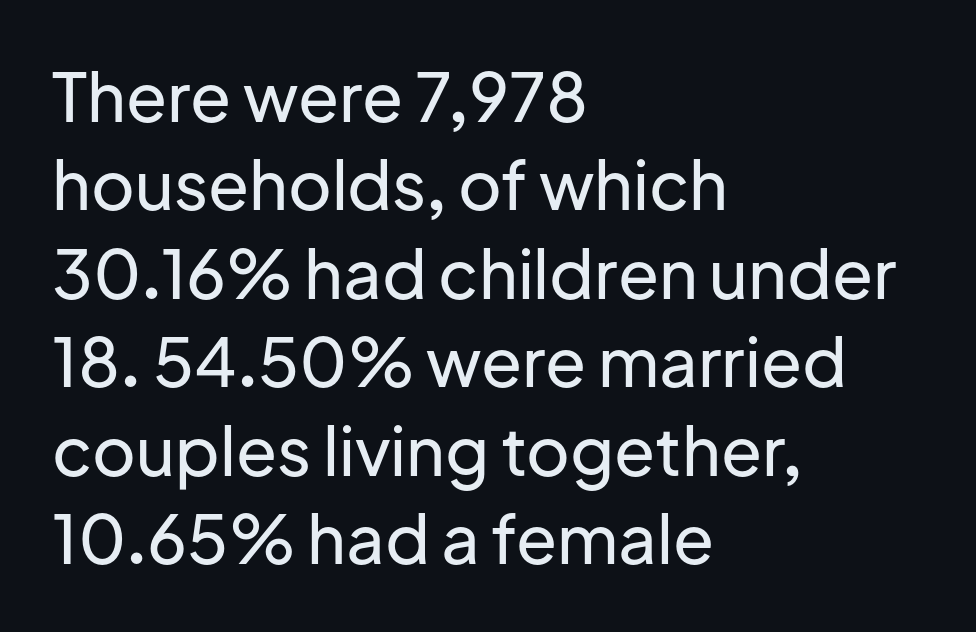
The line-height multiplier appears to be the usual default. You can tell from the bare stems that sans-serif type was used. Posture: straight, roman, zero tilt. Every row of glyphs begins at an identical x-position on the left. The area under the type is left untouched. Looks like regular typesetting: each glyph gets only the width it needs.
